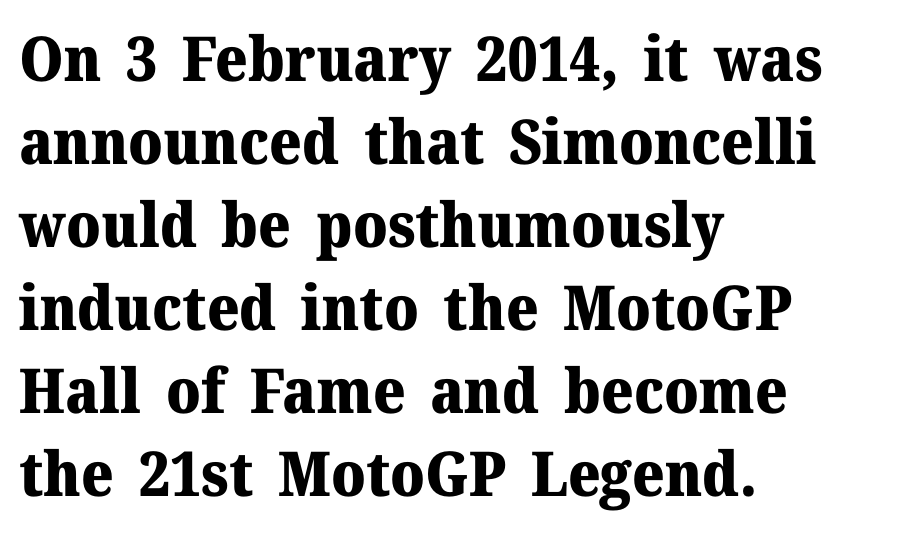
Q: Is the text bold? A: Yes.
Q: Is the text italic (slanted)? A: No, it is upright.
Q: Is the typeface a serif or a sans-serif typeface? A: Serif.
Q: Is the text underlined? A: No.
Q: How is the paragraph aligned? A: Left-aligned.
Q: Is the spacing between letters normal or unusually wide? A: Normal.
Q: Is the spacing between lines tight, normal or loose? A: Normal.
Q: Width (condensed, normal, or wide)? A: Normal.
Q: Stroke contrast? A: Medium.
Q: x-height? A: Medium.
Q: Monospaced? A: No.
